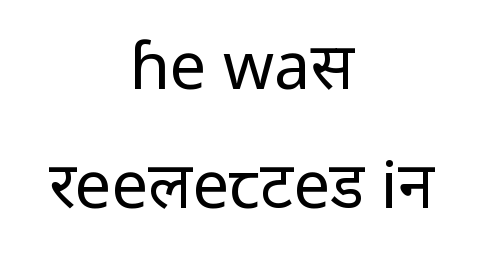
Q: Is the text bold? A: No.
Q: Is the text italic (slanted)? A: No, it is upright.
Q: Is the typeface a serif or a sans-serif typeface? A: Sans-serif.
Q: Is the text underlined? A: No.
Q: How is the paragraph aligned? A: Centered.
Q: Is the spacing between letters normal or unusually wide? A: Normal.
Q: Width (condensed, normal, or wide)? A: Normal.
Q: Stroke contrast? A: Low.
Q: x-height? A: Medium.
Q: Monospaced? A: No.
